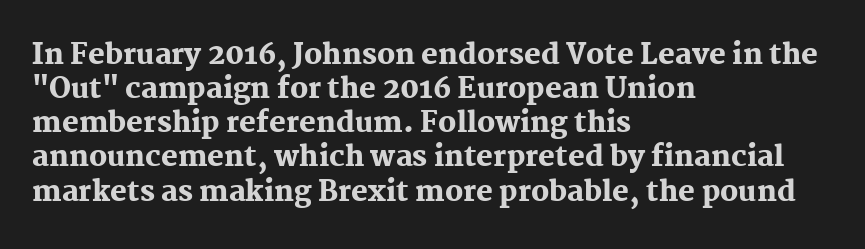
{"serif": "yes", "italic": "no", "bold": "yes", "weight": "heavy", "width": "normal", "stroke_contrast": "medium", "x_height": "medium", "monospaced": "no", "underline": "no", "align": "left", "line_spacing_ratio": 1.22, "letter_spacing": "normal", "letter_spacing_em": 0.0, "glyph_px": 28}
